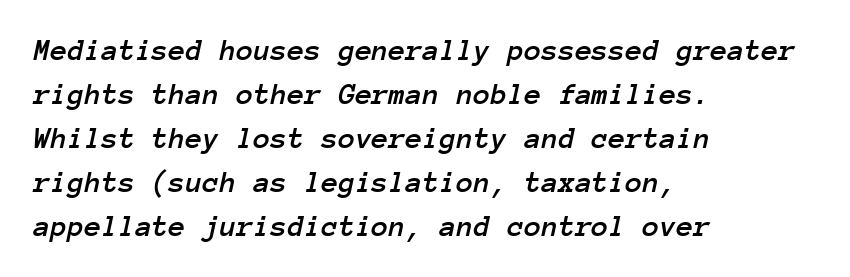
Q: Is the text italic (slanted)? A: Yes, it leans right by about 12 degrees.
Q: Is the text underlined? A: No.
Q: How is the paragraph aligned? A: Left-aligned.
Q: Is the spacing between letters normal or unusually wide? A: Normal.
Q: Is the spacing between lines tight, normal or loose? A: Normal.
Q: Width (condensed, normal, or wide)? A: Normal.
Q: Stroke contrast? A: Low.
Q: x-height? A: Medium.
Q: Monospaced? A: Yes.
